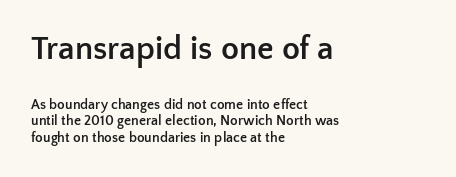
Q: Is the text bold? A: Yes.
Q: Is the text italic (slanted)? A: No, it is upright.
Q: Is the typeface a serif or a sans-serif typeface? A: Sans-serif.
Q: Is the text underlined? A: No.
Q: How is the paragraph aligned? A: Left-aligned.
Q: Is the spacing between letters normal or unusually wide? A: Normal.
Q: Which block of text is set in a larger size, the first (top) or the second (bottom)? A: The first (top) one.
Q: Width (condensed, normal, or wide)? A: Normal.
Q: Stroke contrast? A: Low.
Q: x-height? A: Medium.
Q: Monospaced? A: No.
